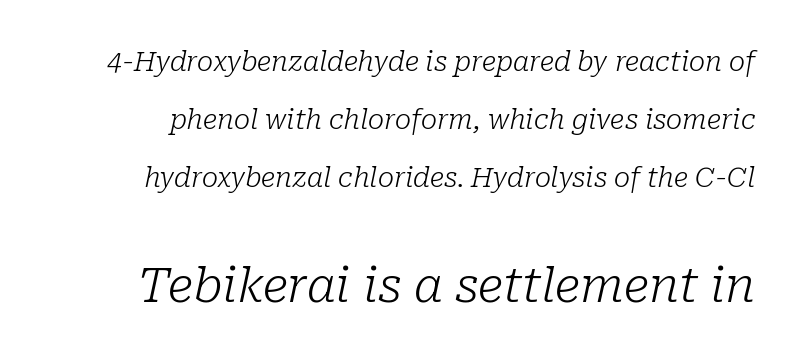
Looks like regular typesetting: each glyph gets only the width it needs. The passage shown begins with its smaller block and ends with its larger one. Slant detected: the letters are inclined. Short note: letters normally spaced.
